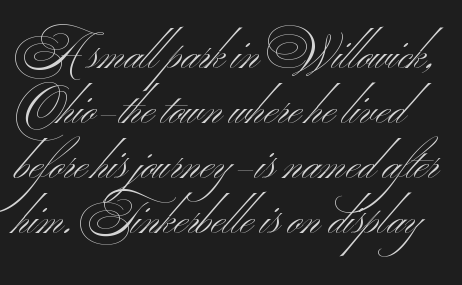
Q: Is the text bold? A: No.
Q: Is the typeface a serif or a sans-serif typeface? A: Sans-serif.
Q: Is the text underlined? A: No.
Q: Is the spacing between letters normal or unusually wide? A: Normal.
Q: Width (condensed, normal, or wide)? A: Wide.
Q: Stroke contrast? A: Medium.
Q: x-height? A: Small.
Q: Monospaced? A: No.
